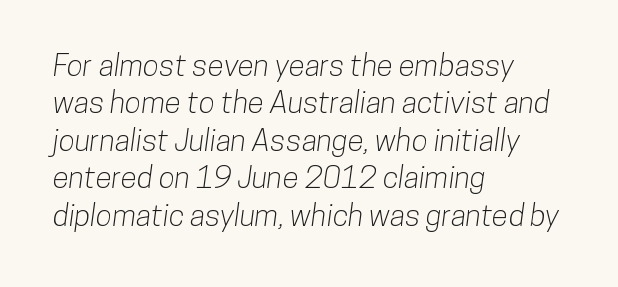
Q: Is the typeface a serif or a sans-serif typeface? A: Sans-serif.
Q: Is the text underlined? A: No.
Q: How is the paragraph aligned? A: Left-aligned.
Q: Is the spacing between letters normal or unusually wide? A: Normal.
Q: Is the spacing between lines tight, normal or loose? A: Normal.
Q: Width (condensed, normal, or wide)? A: Condensed.
Q: Stroke contrast? A: Low.
Q: x-height? A: Medium.
Q: Monospaced? A: No.
